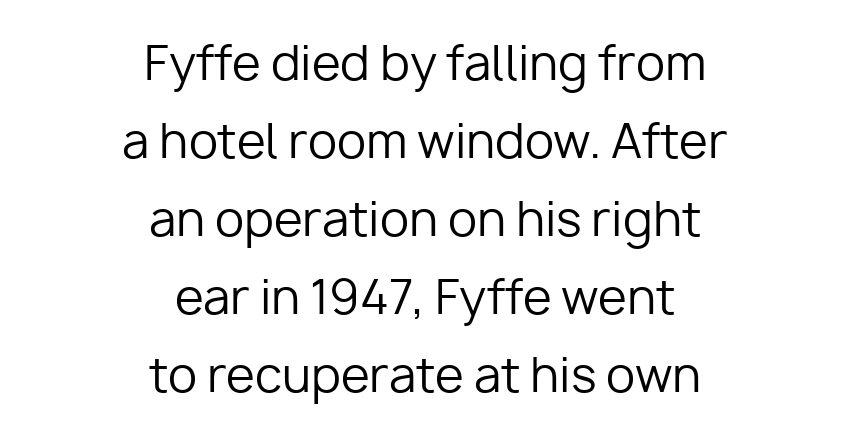
{"serif": "no", "italic": "no", "bold": "no", "weight": "regular", "width": "normal", "stroke_contrast": "low", "x_height": "medium", "monospaced": "no", "underline": "no", "align": "center", "line_spacing": "normal", "line_spacing_ratio": 1.66, "letter_spacing": "normal", "letter_spacing_em": 0.0, "glyph_px": 47}
